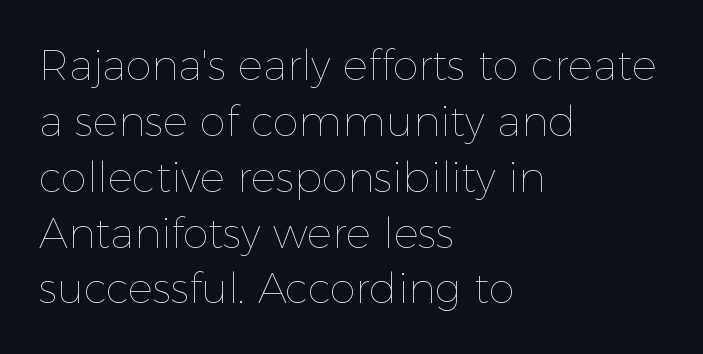
Q: Is the text bold? A: No.
Q: Is the text italic (slanted)? A: No, it is upright.
Q: Is the text underlined? A: No.
Q: How is the paragraph aligned? A: Left-aligned.
Q: Is the spacing between letters normal or unusually wide? A: Normal.
Q: Is the spacing between lines tight, normal or loose? A: Normal.
Q: Width (condensed, normal, or wide)? A: Normal.
Q: x-height? A: Medium.
Q: Monospaced? A: No.
